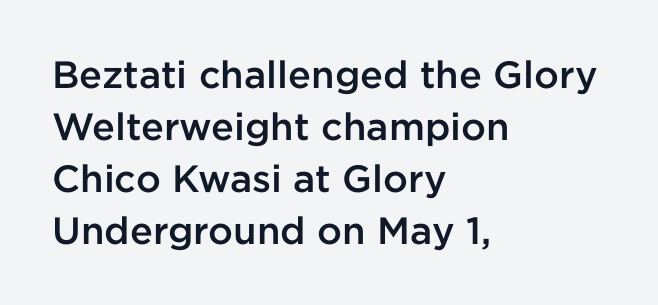
Q: Is the text bold? A: Semi-bold.
Q: Is the text italic (slanted)? A: No, it is upright.
Q: Is the typeface a serif or a sans-serif typeface? A: Sans-serif.
Q: Is the text underlined? A: No.
Q: How is the paragraph aligned? A: Left-aligned.
Q: Is the spacing between letters normal or unusually wide? A: Normal.
Q: Is the spacing between lines tight, normal or loose? A: Normal.
Q: Width (condensed, normal, or wide)? A: Normal.
Q: Stroke contrast? A: Low.
Q: x-height? A: Medium.
Q: Monospaced? A: No.
